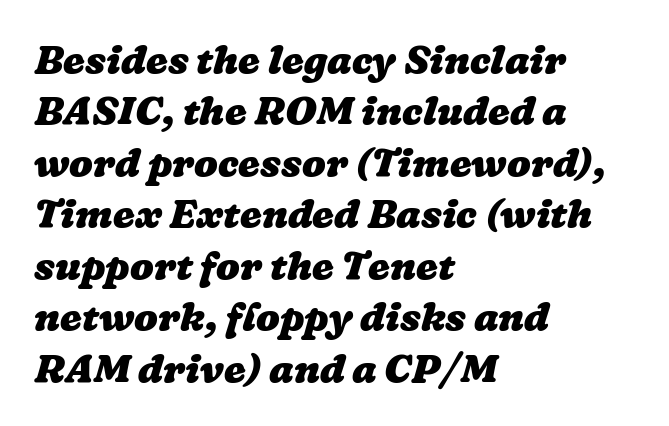
The image shows 39 px heavy, wide type; set left-aligned, normal line spacing (1.32x), normal letter spacing, not underlined; low stroke contrast and a medium x-height.
